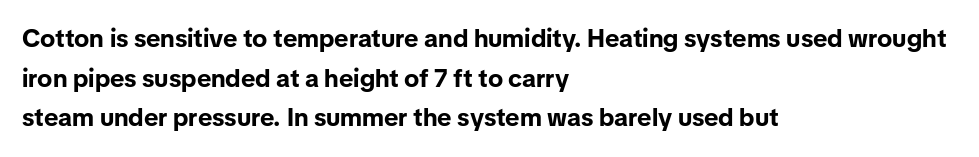
Q: Is the text bold? A: Yes.
Q: Is the text italic (slanted)? A: No, it is upright.
Q: Is the text underlined? A: No.
Q: How is the paragraph aligned? A: Left-aligned.
Q: Is the spacing between letters normal or unusually wide? A: Normal.
Q: Is the spacing between lines tight, normal or loose? A: Normal.
